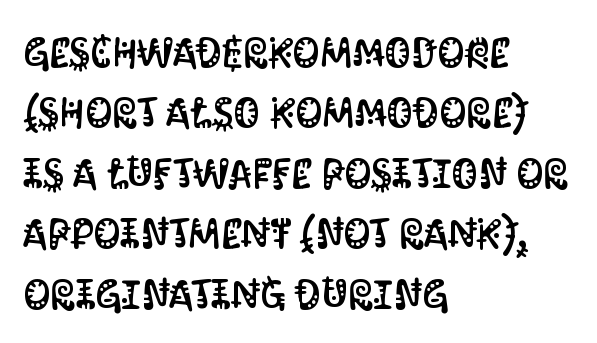
Q: Is the text italic (slanted)? A: No, it is upright.
Q: Is the typeface a serif or a sans-serif typeface? A: Sans-serif.
Q: Is the text underlined? A: No.
Q: How is the paragraph aligned? A: Left-aligned.
Q: Is the spacing between letters normal or unusually wide? A: Normal.
Q: Is the spacing between lines tight, normal or loose? A: Normal.
Q: Width (condensed, normal, or wide)? A: Condensed.
Q: Stroke contrast? A: Medium.
Q: x-height? A: Large.
Q: Monospaced? A: No.
